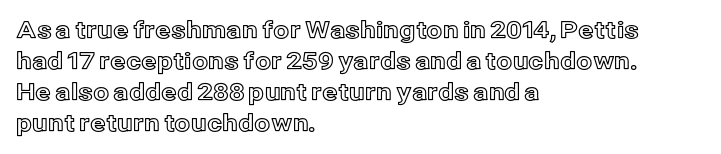
{"italic": "no", "underline": "no", "align": "left", "line_spacing": "normal", "line_spacing_ratio": 1.35, "letter_spacing": "normal", "letter_spacing_em": 0.0, "glyph_px": 23}
